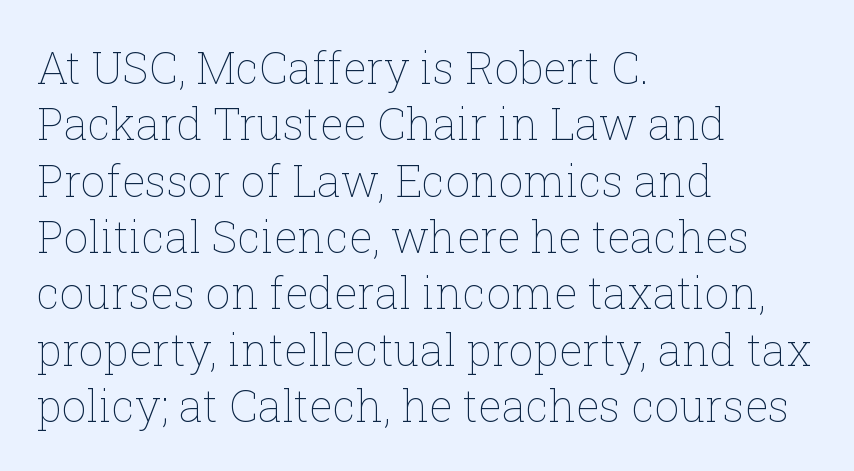
{"italic": "no", "bold": "no", "weight": "thin", "width": "normal", "stroke_contrast": "low", "x_height": "medium", "monospaced": "no", "underline": "no", "align": "left", "line_spacing": "normal", "line_spacing_ratio": 1.28, "letter_spacing": "normal", "letter_spacing_em": 0.0, "glyph_px": 44}
